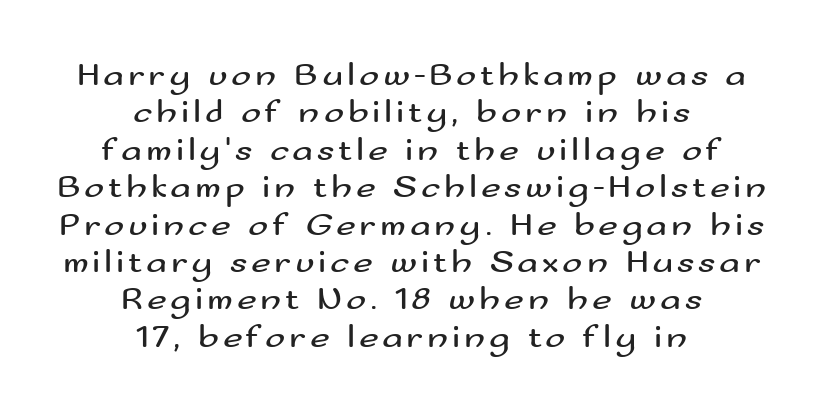
Q: Is the text bold? A: No.
Q: Is the text italic (slanted)? A: No, it is upright.
Q: Is the typeface a serif or a sans-serif typeface? A: Sans-serif.
Q: Is the text underlined? A: No.
Q: How is the paragraph aligned? A: Centered.
Q: Is the spacing between lines tight, normal or loose? A: Tight.
Q: Width (condensed, normal, or wide)? A: Wide.
Q: Stroke contrast? A: Medium.
Q: x-height? A: Small.
Q: Monospaced? A: No.
